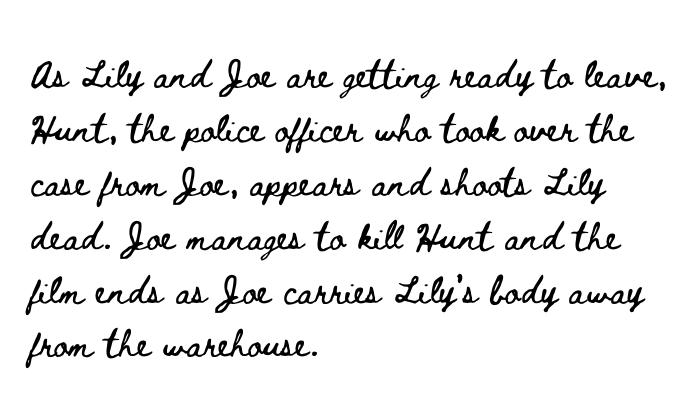
{"width": "wide", "stroke_contrast": "low", "x_height": "small", "monospaced": "no", "underline": "no", "align": "left", "line_spacing": "normal", "line_spacing_ratio": 1.54, "letter_spacing": "normal", "letter_spacing_em": 0.0, "glyph_px": 35}
